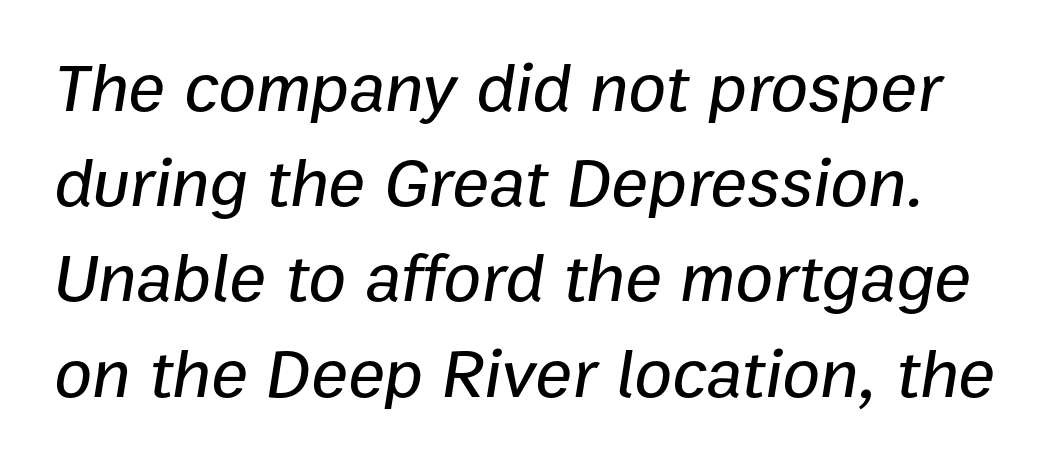
{"italic": "yes", "lean": "right", "slant_degrees": 9, "width": "normal", "stroke_contrast": "low", "x_height": "medium", "monospaced": "no", "underline": "no", "line_spacing": "normal", "line_spacing_ratio": 1.38, "letter_spacing": "normal", "letter_spacing_em": 0.0, "glyph_px": 69}
